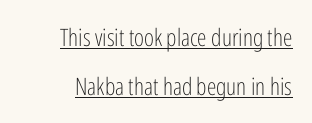
{"italic": "no", "bold": "no", "underline": "yes", "line_spacing": "loose", "line_spacing_ratio": 2.04, "letter_spacing": "normal", "letter_spacing_em": 0.0, "glyph_px": 24}
